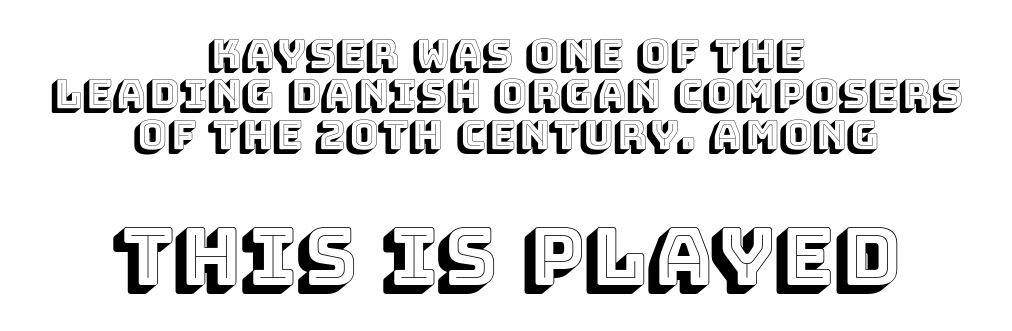
A typesetter would call this leading minimal, almost set solid. Leftover space on each line is divided equally before and after the words. Larger block? The one below; the one above is distinctly smaller. The glyphs are unaccompanied by any horizontal stroke below them. You can tell it's not italic because the verticals are truly vertical.
